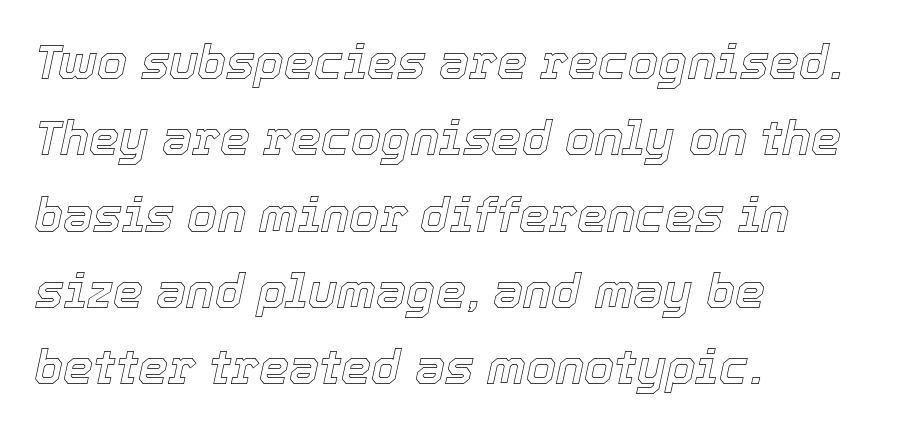
The axis of the letterforms is tilted away from vertical. The gap between lines stays unmarked. Teacher's note: observe the even left margin — that is flush-left alignment. You could not count columns in this text — the font is proportionally spaced. Look at the tracking — it's just the regular setting, nothing added.
